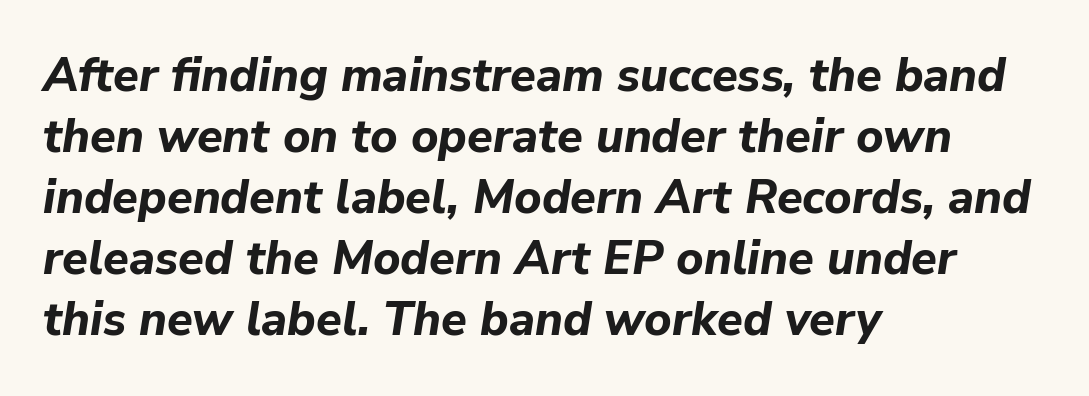
{"italic": "yes", "lean": "right", "slant_degrees": 9, "bold": "yes", "weight": "bold", "width": "normal", "stroke_contrast": "low", "x_height": "medium", "monospaced": "no", "underline": "no", "align": "left", "line_spacing": "normal", "line_spacing_ratio": 1.3, "letter_spacing": "normal", "letter_spacing_em": 0.0, "glyph_px": 47}
